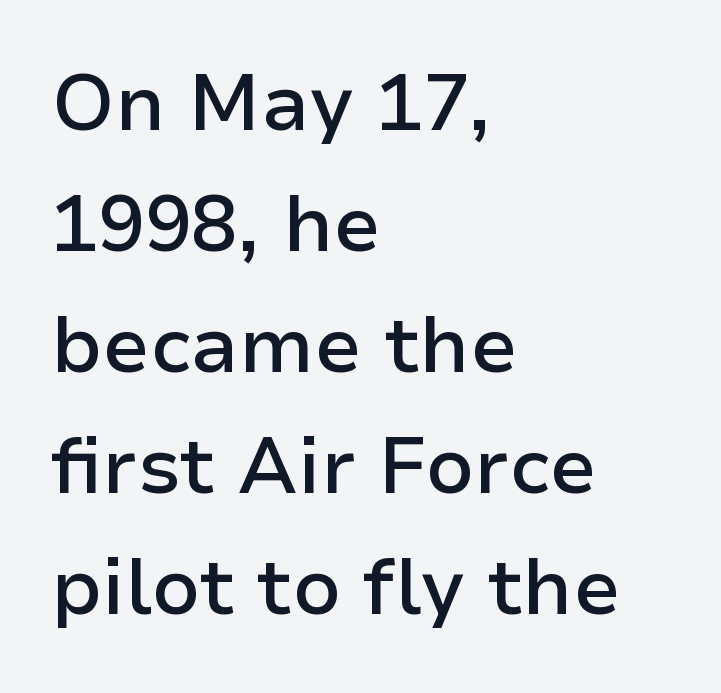
The image shows 78 px semibold sans-serif type, upright; set left-aligned, normal line spacing (1.55x), normal letter spacing, not underlined; low stroke contrast and a medium x-height.
